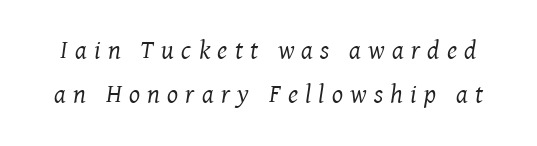
{"italic": "yes", "lean": "right", "slant_degrees": 8, "bold": "no", "underline": "no", "line_spacing": "normal", "line_spacing_ratio": 1.7, "letter_spacing": "wide", "letter_spacing_em": 0.28, "glyph_px": 26}
